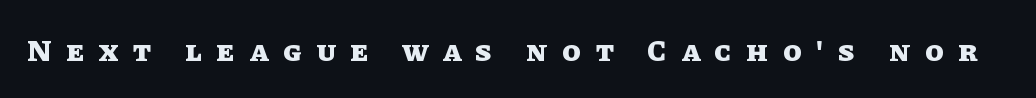
The face used here is proportionally spaced, like ordinary book or web type. These lines have a slow, spaced-out rhythm from letter to letter. Italic? Not at all — the glyphs are vertical. The words here are not underlined.
